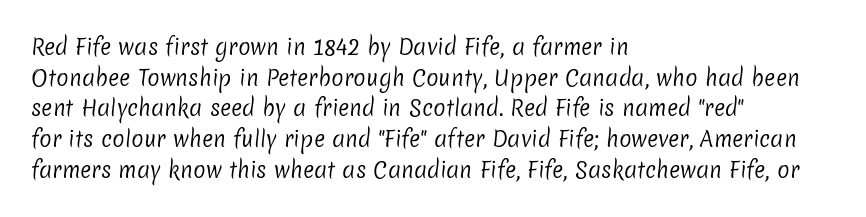
Is this a heavy cut? Hardly; it is regular or lighter. Type without underlining. Evenly set lines give the paragraph a standard silhouette. In CSS terms this would be text-align: left.
